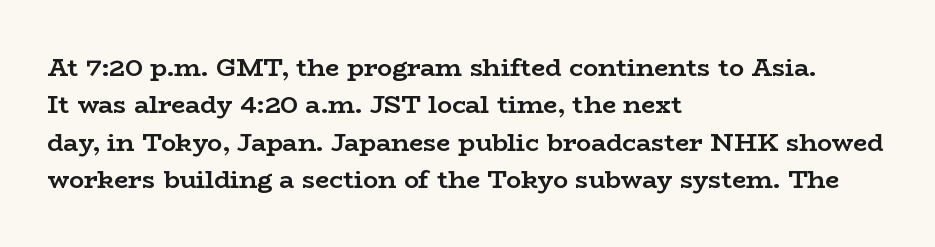
Baseline-to-baseline distance is the conventional proportion of letter height. The typesetter chose a ragged-right arrangement here. The zone under the glyphs is completely vacant. Typesetter's note: full bold, strokes at maximum text heaviness. In terms of posture, this sample is upright. The horizontal fit of the characters is conventional and even.
